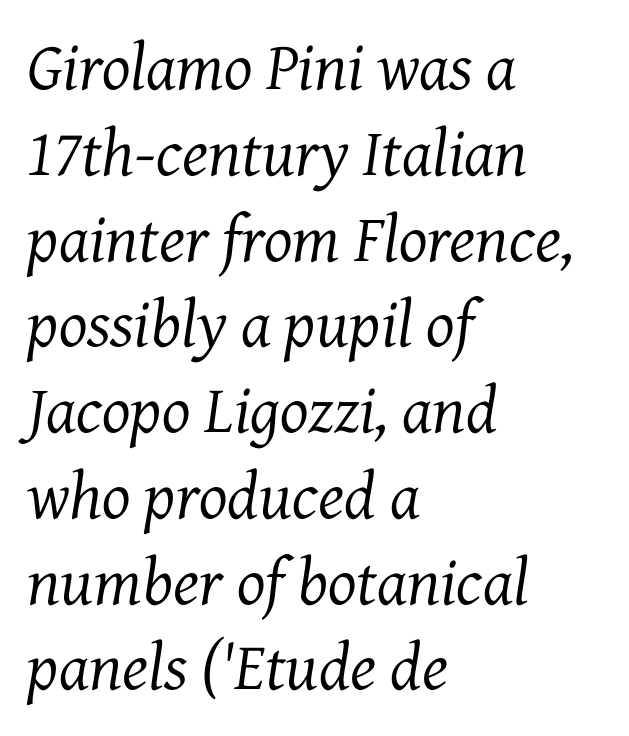
Between one letter and the next there's only the usual sliver of space. Every character sits at an angle, as italics do. The passage shown is typed in a proportional face where columns would drift. Unlike a clean sans, this face finishes its strokes with serifs.
